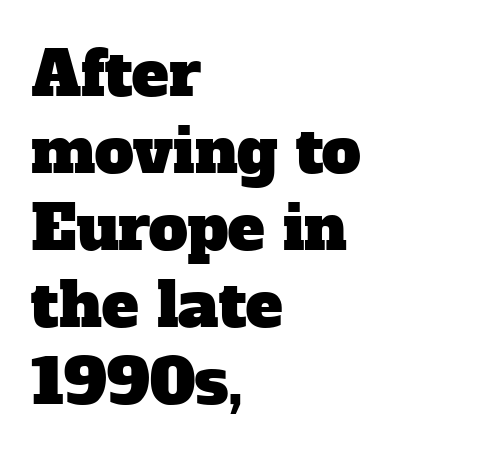
Q: Is the typeface a serif or a sans-serif typeface? A: Serif.
Q: Is the text underlined? A: No.
Q: How is the paragraph aligned? A: Left-aligned.
Q: Is the spacing between letters normal or unusually wide? A: Normal.
Q: Width (condensed, normal, or wide)? A: Normal.
Q: Stroke contrast? A: Low.
Q: x-height? A: Medium.
Q: Monospaced? A: No.
